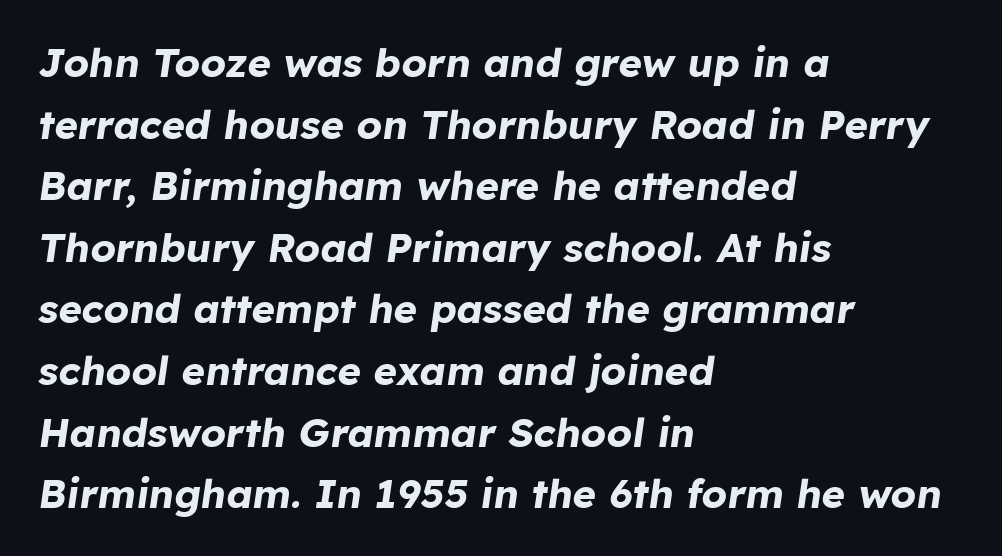
Do the characters align in a grid? No, the font is proportional. Would a proofreader flag this as italicized? Yes. Honestly, the letter spacing is just normal — you wouldn't notice it. Nobody drew a line under any word here.
